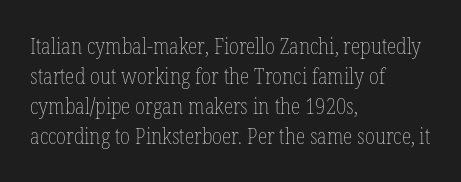
The image shows 22 px text type, upright; set left-aligned, normal line spacing (1.37x), normal letter spacing, not underlined.
